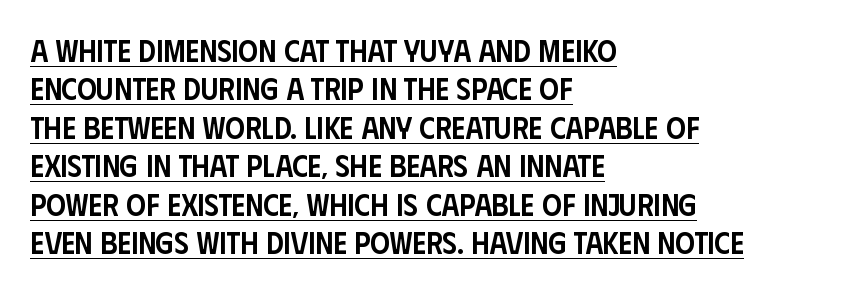
{"serif": "no", "italic": "no", "bold": "semi", "weight": "semibold", "width": "condensed", "stroke_contrast": "low", "x_height": "large", "monospaced": "no", "underline": "yes", "align": "left", "line_spacing_ratio": 1.24, "letter_spacing": "normal", "letter_spacing_em": 0.0, "glyph_px": 31}
